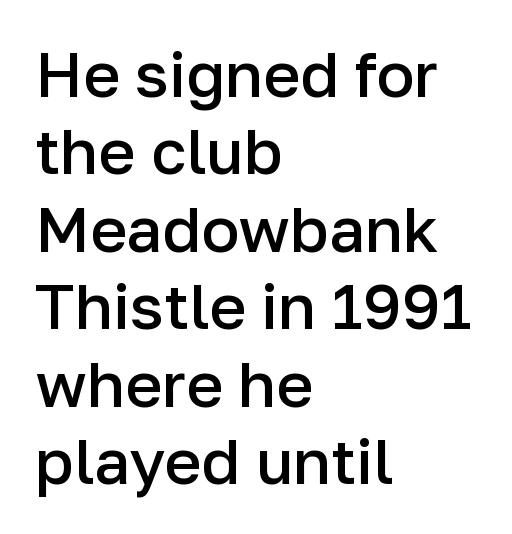
The area under the type is left untouched. If you drew a line through each stem, it would be perfectly vertical. The typesetting leans somewhat heavy: a semibold. Note the varied advance widths — an 'i' is clearly narrower than an 'm'. Line starts are locked; line ends wander.
